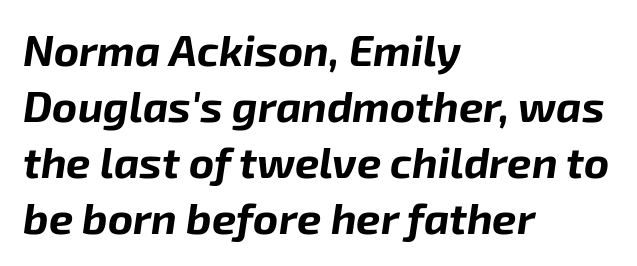
The image shows 43 px bold type, italic (leaning right); set left-aligned, normal line spacing (1.3x), normal letter spacing, not underlined; low stroke contrast and a medium x-height.
